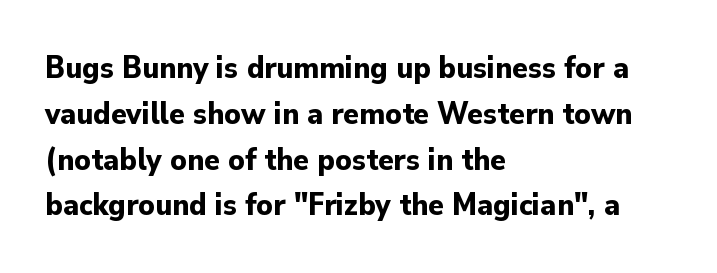
Anything drawn beneath the words? Only blank space. A dark, heavy texture on the line: the type is bold. The line texture is even and compact thanks to regular tracking. Typographically, this falls in the sans-serif category. Ordinary non-slanted type is in use. Line spacing here is normal.
